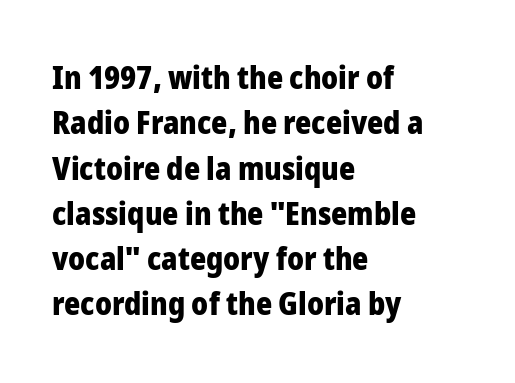
Q: Is the text bold? A: Yes.
Q: Is the text italic (slanted)? A: No, it is upright.
Q: Is the typeface a serif or a sans-serif typeface? A: Sans-serif.
Q: Is the text underlined? A: No.
Q: How is the paragraph aligned? A: Left-aligned.
Q: Is the spacing between letters normal or unusually wide? A: Normal.
Q: Is the spacing between lines tight, normal or loose? A: Normal.
Q: Width (condensed, normal, or wide)? A: Normal.
Q: Stroke contrast? A: Low.
Q: x-height? A: Medium.
Q: Monospaced? A: No.
